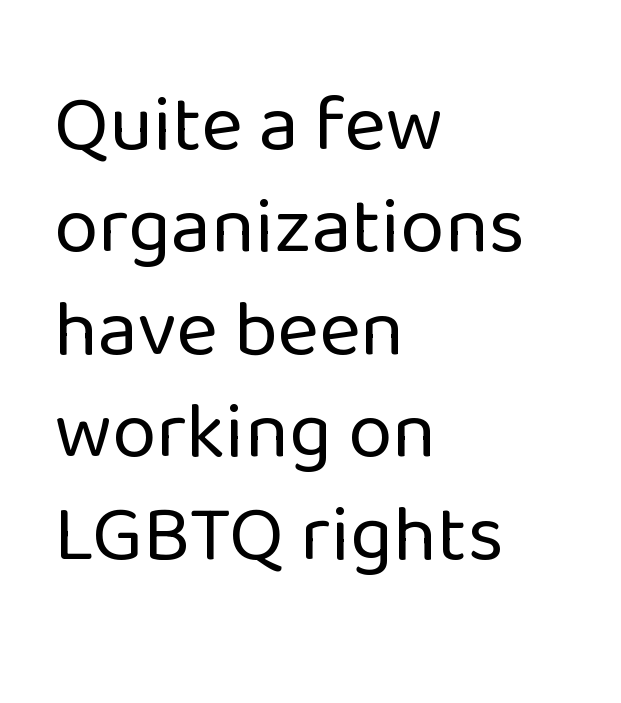
Counters stay open thanks to moderate or lighter strokes. If you drew a ruler down the left edge, every line would touch it. The words here are not underlined. Font category for this specimen: sans-serif.
